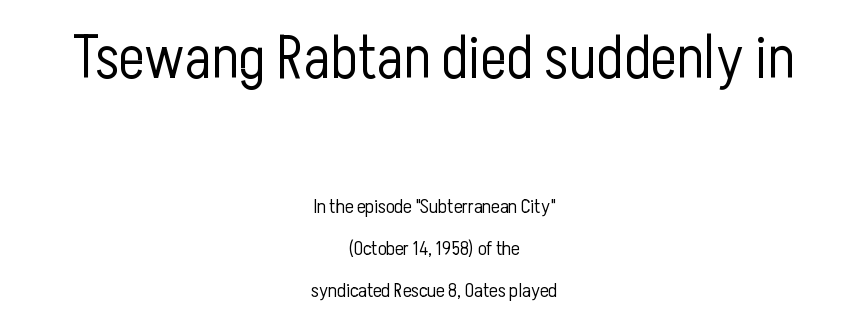
The letterforms sit shoulder to shoulder at normal distance. Of the two passages, the one on top uses the larger point size. The rendering shows plain stroke endings on the letterforms — a sans-serif design. The strokes carry an ordinary text weight at most. A typesetter would call this proportional, since set widths differ per character. The rag falls on both sides of this text block equally.
